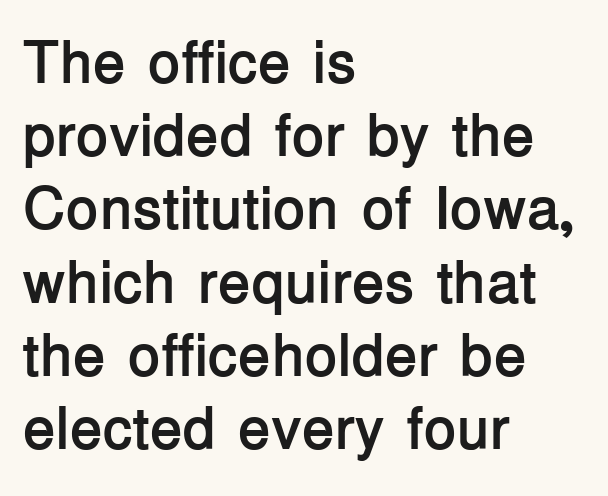
The image shows 60 px semibold sans-serif type, upright; set left-aligned, line spacing 1.22x, normal letter spacing, not underlined; low stroke contrast and a medium x-height.
